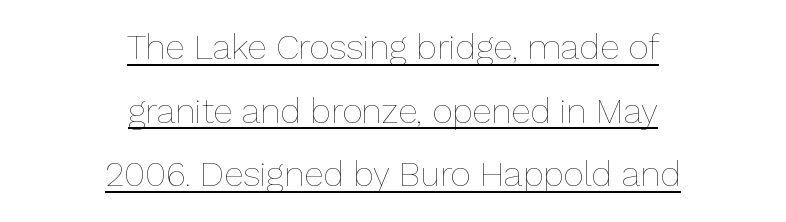
The image shows 35 px thin type, upright; set centered, line spacing 1.82x, normal letter spacing, underlined; low stroke contrast and a medium x-height.
